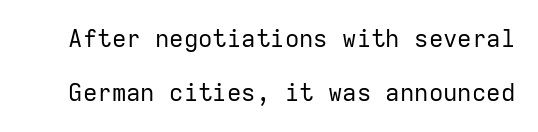
Ordinary non-slanted type is in use. This sample trades compactness for vertical openness between lines. The typeface has the unassuming heft of standard copy or less. Between one letter and the next there's only the usual sliver of space. The passage shown is not underscored anywhere.
